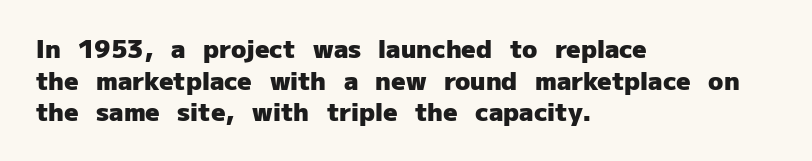
Q: Is the text bold? A: Yes.
Q: Is the text italic (slanted)? A: No, it is upright.
Q: Is the text underlined? A: No.
Q: How is the paragraph aligned? A: Left-aligned.
Q: Is the spacing between letters normal or unusually wide? A: Normal.
Q: Is the spacing between lines tight, normal or loose? A: Normal.
